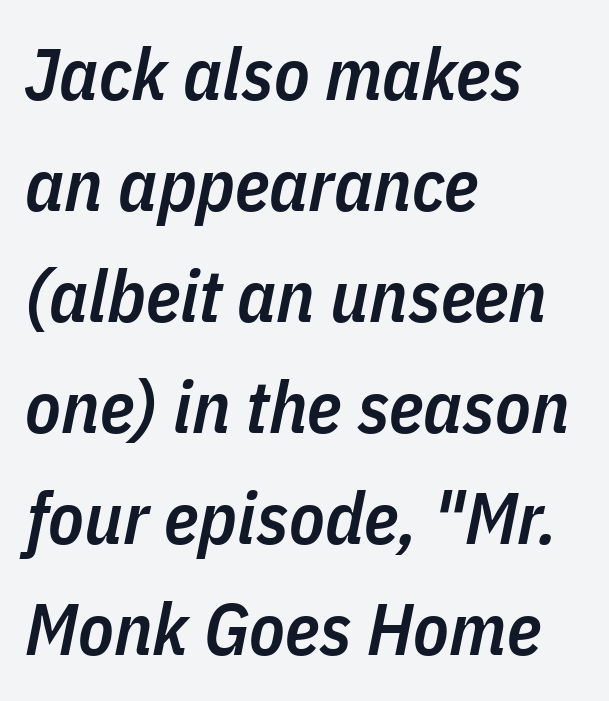
Q: Is the text bold? A: Semi-bold.
Q: Is the text italic (slanted)? A: Yes, it leans right by about 11 degrees.
Q: Is the text underlined? A: No.
Q: How is the paragraph aligned? A: Left-aligned.
Q: Is the spacing between letters normal or unusually wide? A: Normal.
Q: Is the spacing between lines tight, normal or loose? A: Normal.
Q: Width (condensed, normal, or wide)? A: Condensed.
Q: Stroke contrast? A: Low.
Q: x-height? A: Medium.
Q: Monospaced? A: No.
